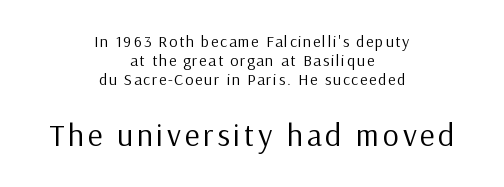
The image shows 32 px regular-weight sans-serif type, upright; set centered, line spacing 1.2x, not underlined; the second (bottom) block is 2.0x larger; low stroke contrast and a medium x-height.
